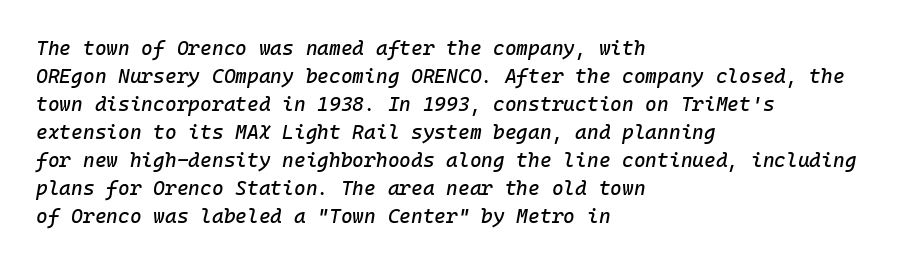
Q: Is the text italic (slanted)? A: Yes, it leans right by about 10 degrees.
Q: Is the text underlined? A: No.
Q: How is the paragraph aligned? A: Left-aligned.
Q: Is the spacing between letters normal or unusually wide? A: Normal.
Q: Is the spacing between lines tight, normal or loose? A: Normal.
